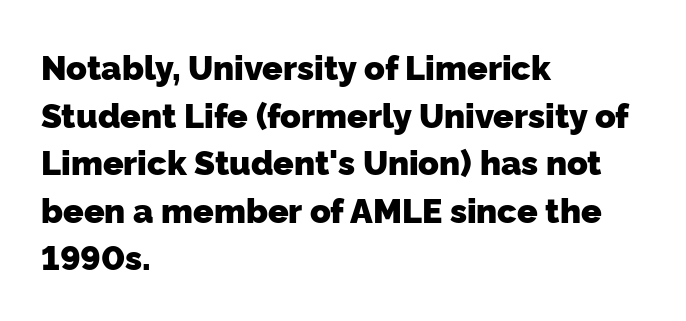
{"serif": "no", "bold": "yes", "weight": "heavy", "width": "normal", "stroke_contrast": "low", "x_height": "medium", "monospaced": "no", "underline": "no", "align": "left", "line_spacing": "normal", "line_spacing_ratio": 1.4, "letter_spacing": "normal", "letter_spacing_em": 0.0, "glyph_px": 34}
